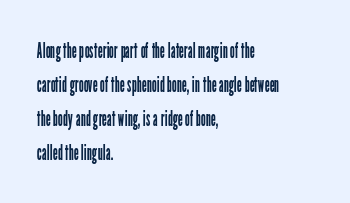
The image shows 22 px text type, upright; set left-aligned, normal line spacing (1.54x), normal letter spacing, not underlined.
